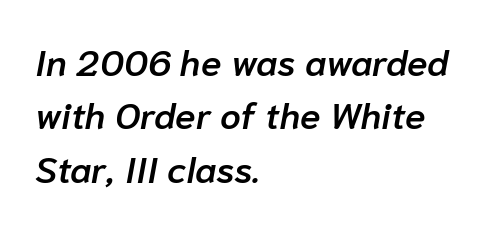
{"italic": "yes", "lean": "right", "slant_degrees": 10, "bold": "semi", "weight": "semibold", "width": "normal", "stroke_contrast": "low", "x_height": "medium", "monospaced": "no", "underline": "no", "align": "left", "line_spacing": "normal", "line_spacing_ratio": 1.44, "letter_spacing": "normal", "letter_spacing_em": 0.0, "glyph_px": 37}
